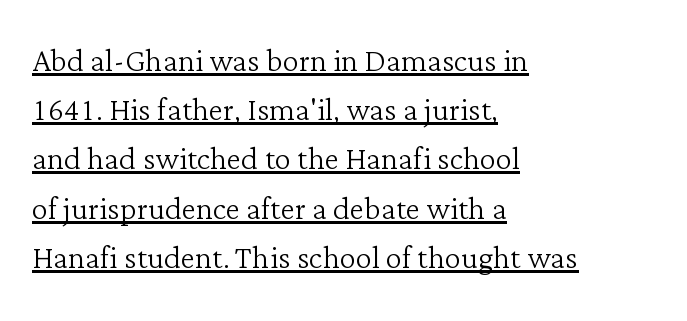
These characters rest on top of a visible drawn line. To sum up the face: it has serifs. The face used here is proportionally spaced, like ordinary book or web type. Counters stay open thanks to moderate or lighter strokes. Does the lettering tilt? It doesn't — this is upright.
